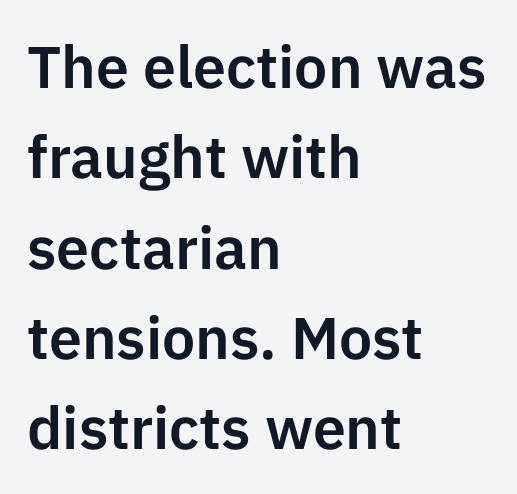
Q: Is the text italic (slanted)? A: No, it is upright.
Q: Is the typeface a serif or a sans-serif typeface? A: Sans-serif.
Q: Is the text underlined? A: No.
Q: How is the paragraph aligned? A: Left-aligned.
Q: Is the spacing between letters normal or unusually wide? A: Normal.
Q: Is the spacing between lines tight, normal or loose? A: Normal.
Q: Width (condensed, normal, or wide)? A: Normal.
Q: Stroke contrast? A: Low.
Q: x-height? A: Medium.
Q: Monospaced? A: No.
